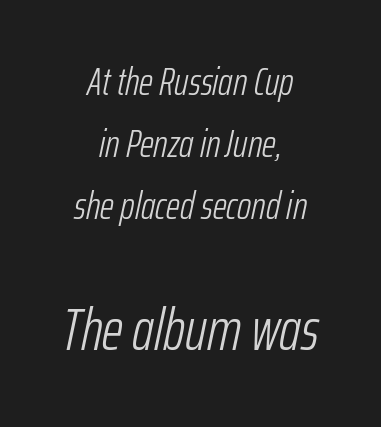
{"italic": "yes", "lean": "right", "slant_degrees": 12, "bold": "no", "weight": "light", "width": "condensed", "stroke_contrast": "low", "x_height": "medium", "monospaced": "no", "underline": "no", "align": "center", "line_spacing": "normal", "line_spacing_ratio": 1.59, "letter_spacing": "normal", "letter_spacing_em": 0.0, "larger_block": "second", "size_ratio": 1.51, "glyph_px": 59}
